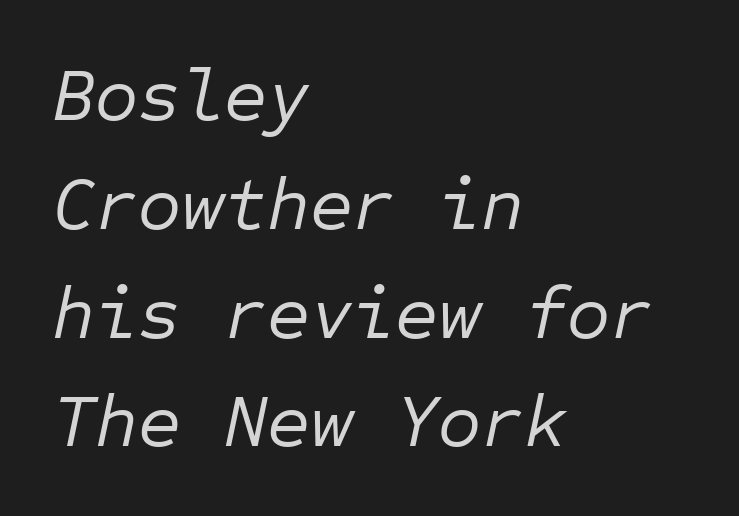
Line beginnings align vertically; line endings do not. The baseline area is clear. There's an unmistakable incline to the writing here. The weight would be labelled regular, book, light, or lighter still. These lines are rendered in a fixed-pitch font.
